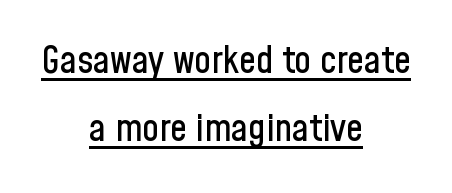
{"serif": "no", "italic": "no", "width": "condensed", "stroke_contrast": "low", "x_height": "medium", "monospaced": "no", "underline": "yes", "align": "center", "line_spacing_ratio": 1.79, "letter_spacing": "normal", "letter_spacing_em": 0.0, "glyph_px": 38}
